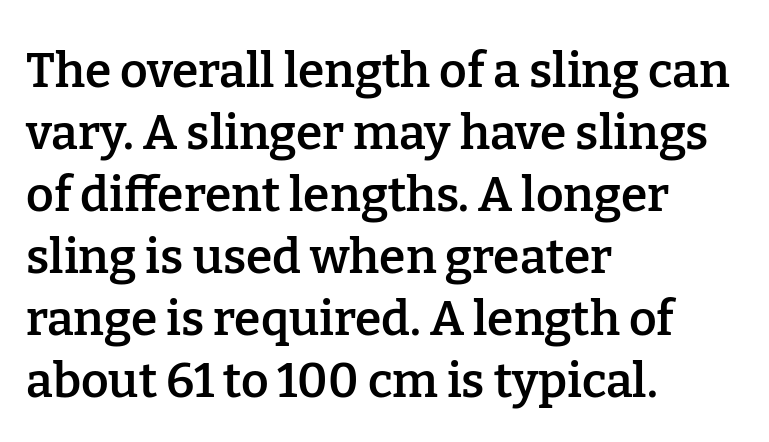
The image shows 48 px semibold serif type, upright; set left-aligned, normal line spacing (1.29x), normal letter spacing, not underlined; low stroke contrast and a medium x-height.
